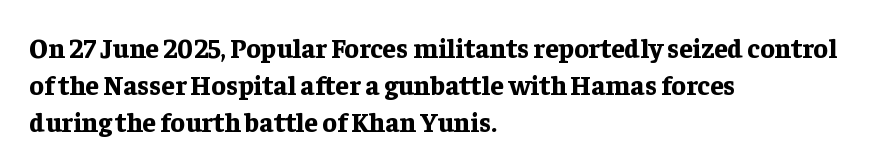
The image shows 27 px bold type, upright; set left-aligned, normal line spacing (1.37x), normal letter spacing, not underlined.
